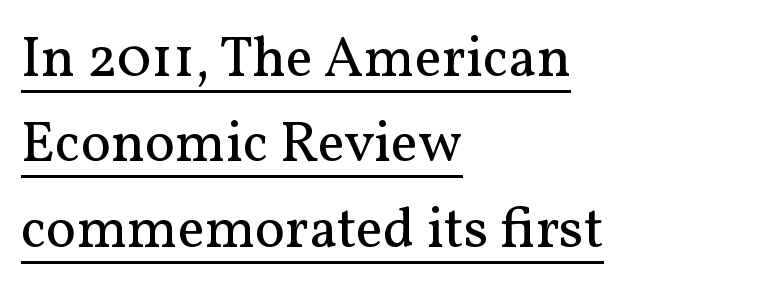
Q: Is the text bold? A: No.
Q: Is the text italic (slanted)? A: No, it is upright.
Q: Is the typeface a serif or a sans-serif typeface? A: Serif.
Q: Is the text underlined? A: Yes.
Q: How is the paragraph aligned? A: Left-aligned.
Q: Is the spacing between letters normal or unusually wide? A: Normal.
Q: Is the spacing between lines tight, normal or loose? A: Normal.
Q: Width (condensed, normal, or wide)? A: Normal.
Q: Stroke contrast? A: Medium.
Q: x-height? A: Medium.
Q: Monospaced? A: No.
